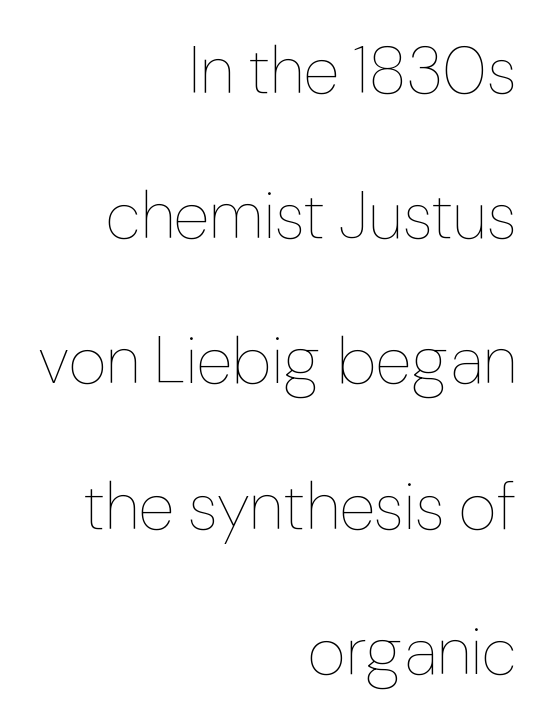
Q: Is the text bold? A: No.
Q: Is the text italic (slanted)? A: No, it is upright.
Q: Is the text underlined? A: No.
Q: How is the paragraph aligned? A: Right-aligned.
Q: Is the spacing between letters normal or unusually wide? A: Normal.
Q: Is the spacing between lines tight, normal or loose? A: Loose.
Q: Width (condensed, normal, or wide)? A: Normal.
Q: Stroke contrast? A: Low.
Q: x-height? A: Medium.
Q: Monospaced? A: No.
